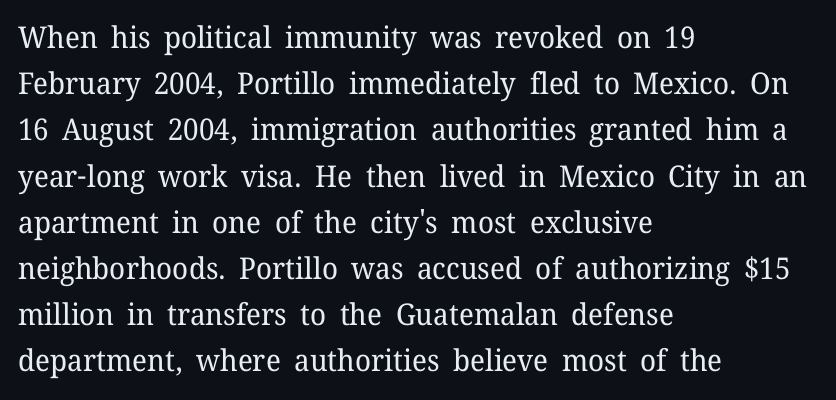
Reading down the column, the eye jumps a familiar distance to each next line. Vertical strokes here are truly vertical. Vertical stems look standard width or narrower in stroke. Notice how the passage keeps a crisp vertical edge on the left only. The letters carry serifs — small finishing strokes at the ends of their stems. Short note: letters normally spaced.
